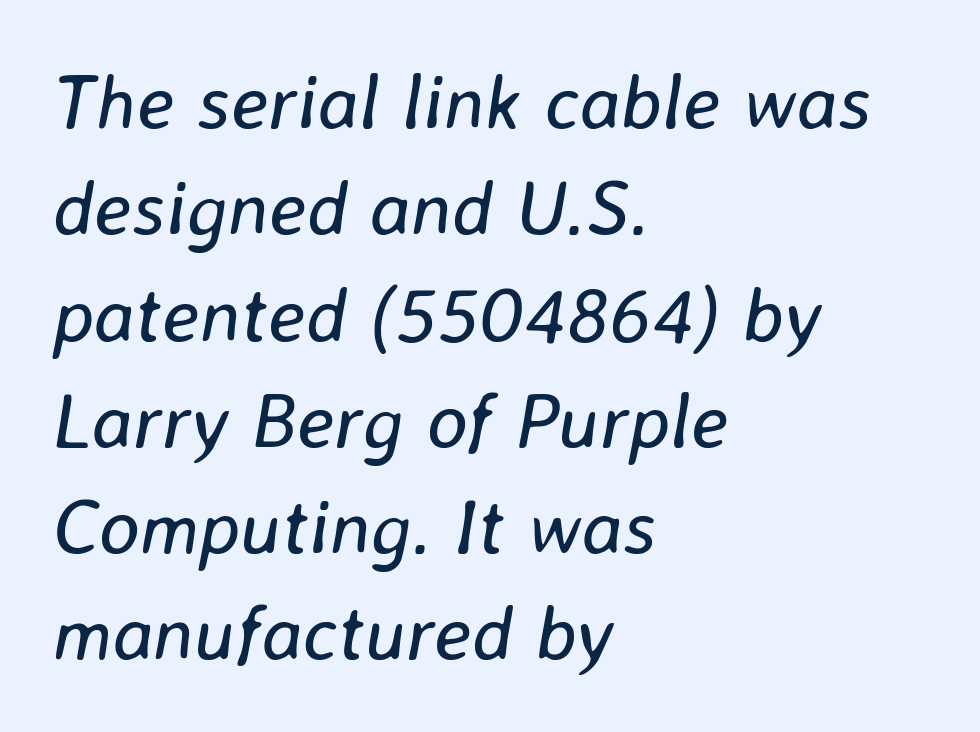
The image shows 77 px regular-weight type, italic (leaning right); set left-aligned, normal line spacing (1.38x), normal letter spacing, not underlined; low stroke contrast and a medium x-height.
